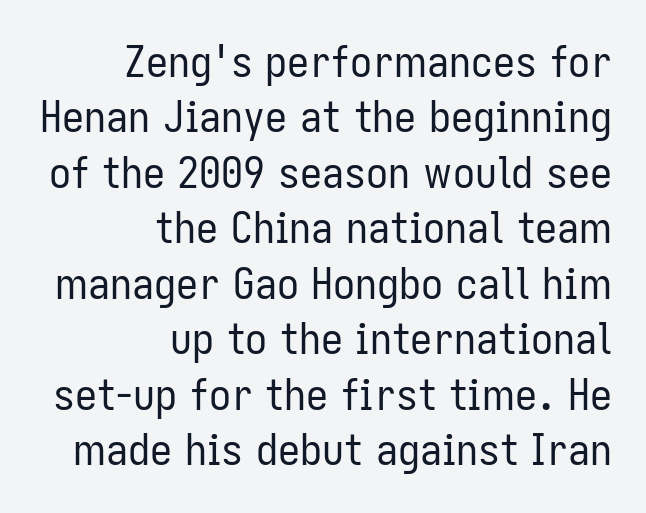
Q: Is the text bold? A: No.
Q: Is the text italic (slanted)? A: No, it is upright.
Q: Is the typeface a serif or a sans-serif typeface? A: Sans-serif.
Q: Is the text underlined? A: No.
Q: How is the paragraph aligned? A: Right-aligned.
Q: Is the spacing between letters normal or unusually wide? A: Normal.
Q: Is the spacing between lines tight, normal or loose? A: Normal.
Q: Width (condensed, normal, or wide)? A: Condensed.
Q: Stroke contrast? A: Low.
Q: x-height? A: Medium.
Q: Monospaced? A: No.
